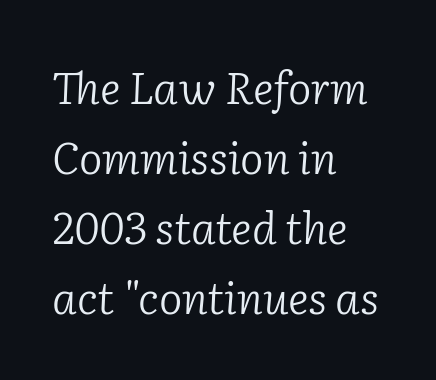
Note the varied advance widths — an 'i' is clearly narrower than an 'm'. The setting favours the left margin, as ordinary paragraphs usually do. The face used here is rendered with its standard letterfit. Typographically, this falls in the serif category. This sample uses an oblique cut, with every glyph tilted off the vertical. Vertical stems look standard width or narrower in stroke.
